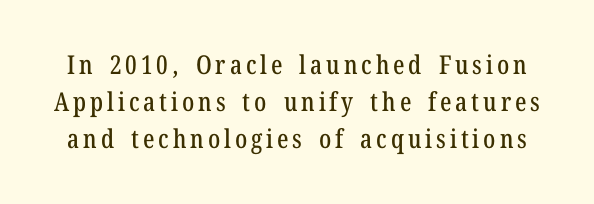
Q: Is the text italic (slanted)? A: No, it is upright.
Q: Is the text underlined? A: No.
Q: Is the spacing between lines tight, normal or loose? A: Normal.
